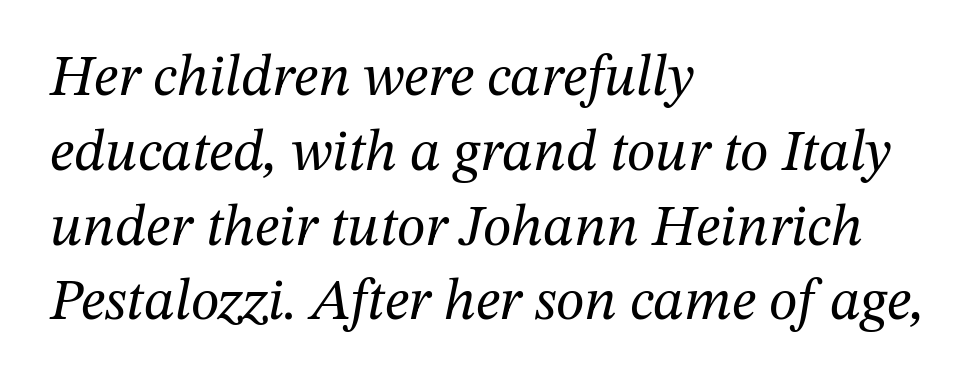
Q: Is the text bold? A: No.
Q: Is the text italic (slanted)? A: Yes, it leans right by about 12 degrees.
Q: Is the typeface a serif or a sans-serif typeface? A: Serif.
Q: Is the text underlined? A: No.
Q: How is the paragraph aligned? A: Left-aligned.
Q: Is the spacing between letters normal or unusually wide? A: Normal.
Q: Is the spacing between lines tight, normal or loose? A: Normal.
Q: Width (condensed, normal, or wide)? A: Normal.
Q: Stroke contrast? A: Medium.
Q: x-height? A: Medium.
Q: Monospaced? A: No.
